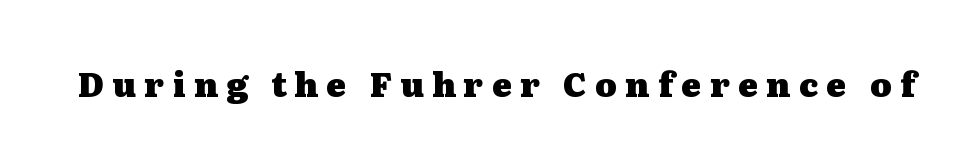
Q: Is the text bold? A: Yes.
Q: Is the text italic (slanted)? A: No, it is upright.
Q: Is the typeface a serif or a sans-serif typeface? A: Serif.
Q: Is the text underlined? A: No.
Q: Is the spacing between letters normal or unusually wide? A: Unusually wide.
Q: Width (condensed, normal, or wide)? A: Wide.
Q: Stroke contrast? A: Medium.
Q: x-height? A: Medium.
Q: Monospaced? A: No.
